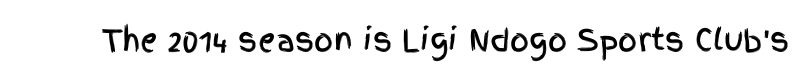
{"serif": "no", "italic": "no", "width": "condensed", "x_height": "large", "monospaced": "no", "underline": "no", "letter_spacing": "normal", "letter_spacing_em": 0.0, "glyph_px": 30}
